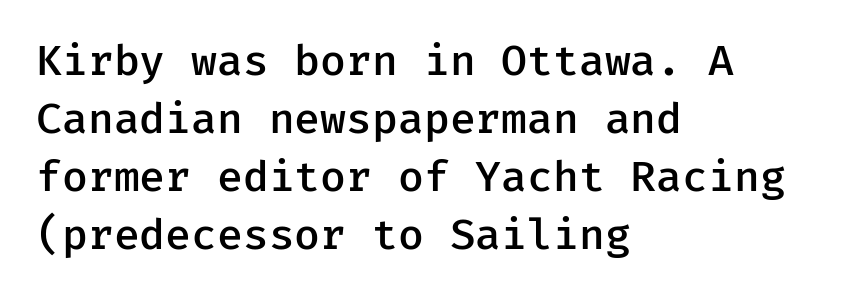
Q: Is the text bold? A: Semi-bold.
Q: Is the text italic (slanted)? A: No, it is upright.
Q: Is the typeface a serif or a sans-serif typeface? A: Sans-serif.
Q: Is the text underlined? A: No.
Q: How is the paragraph aligned? A: Left-aligned.
Q: Is the spacing between letters normal or unusually wide? A: Normal.
Q: Is the spacing between lines tight, normal or loose? A: Normal.
Q: Width (condensed, normal, or wide)? A: Normal.
Q: Stroke contrast? A: Low.
Q: x-height? A: Medium.
Q: Monospaced? A: Yes.
